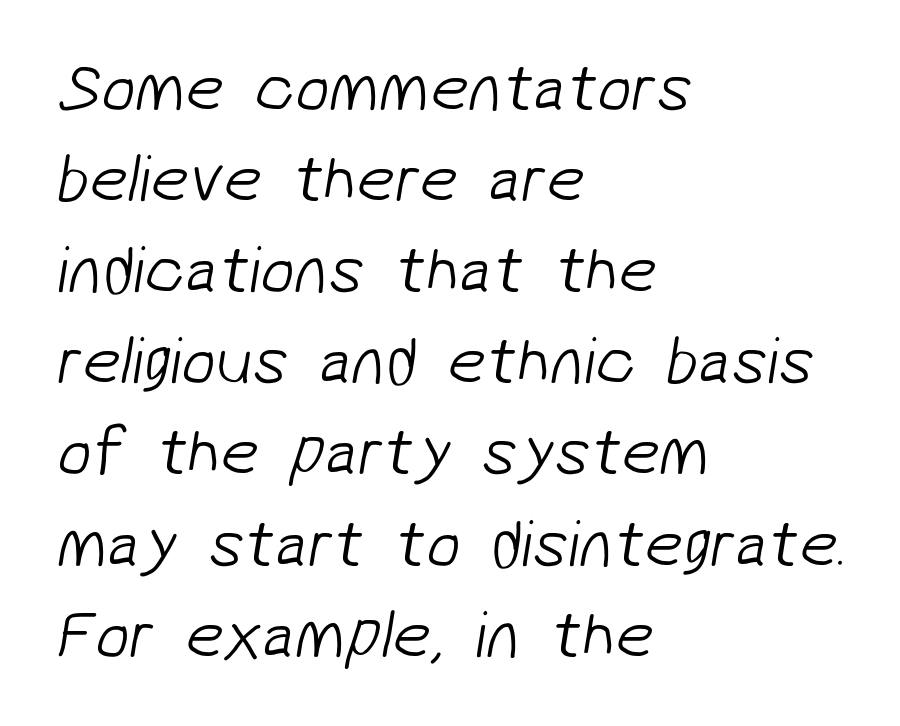
Nothing unusual about the tracking: characters are spaced as the font intends. A typesetter would call this leading conventional body-copy spacing. Reading down the block, your eye returns to a fixed left position each line. No word sits above an underline.
